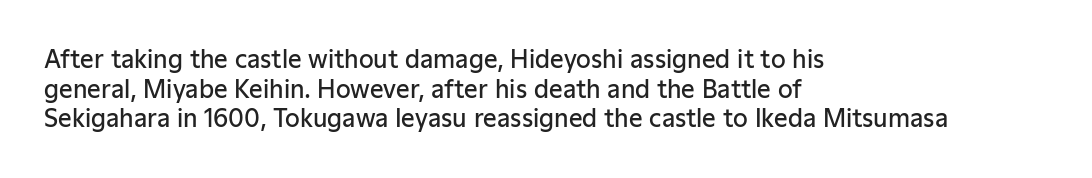
The image shows 24 px text type, upright; set left-aligned, line spacing 1.23x, normal letter spacing, not underlined.
